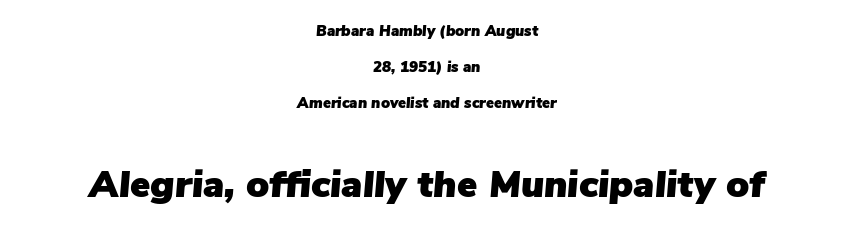
The image shows 38 px text type, italic (leaning right); set centered, loose line spacing (2.39x), normal letter spacing, not underlined; the second (bottom) block is 2.53x larger; low stroke contrast and a medium x-height.
